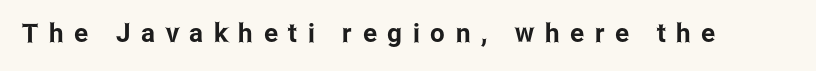
Italic? Not at all — the glyphs are vertical. The rendering inserts visible extra space after every character. Anything drawn beneath the words? Only blank space.
